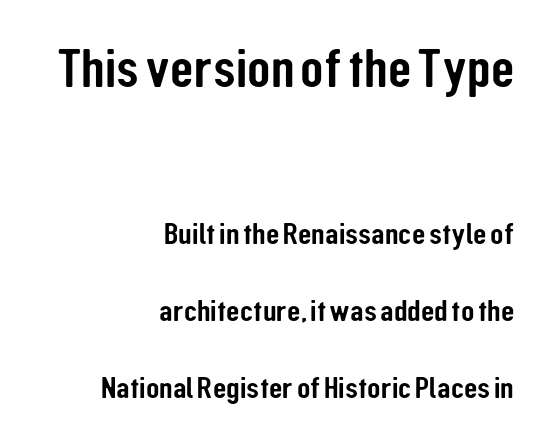
Q: Is the text italic (slanted)? A: No, it is upright.
Q: Is the typeface a serif or a sans-serif typeface? A: Sans-serif.
Q: Is the text underlined? A: No.
Q: How is the paragraph aligned? A: Right-aligned.
Q: Is the spacing between letters normal or unusually wide? A: Normal.
Q: Is the spacing between lines tight, normal or loose? A: Loose.
Q: Which block of text is set in a larger size, the first (top) or the second (bottom)? A: The first (top) one.
Q: Width (condensed, normal, or wide)? A: Condensed.
Q: Stroke contrast? A: Low.
Q: x-height? A: Medium.
Q: Monospaced? A: No.
